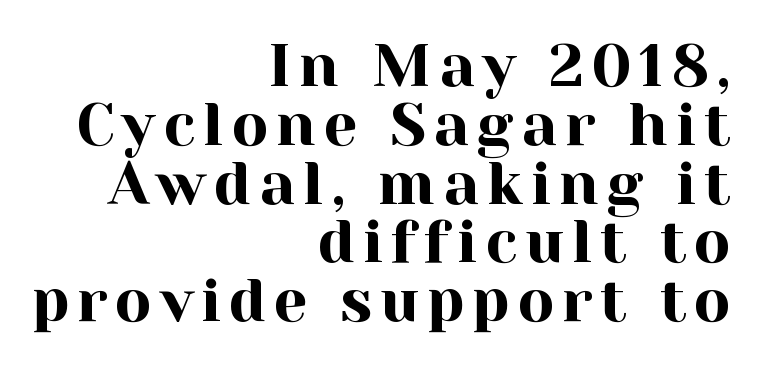
The image shows 60 px serif type, upright; set right-aligned, tight line spacing (0.98x), not underlined; a medium x-height.
